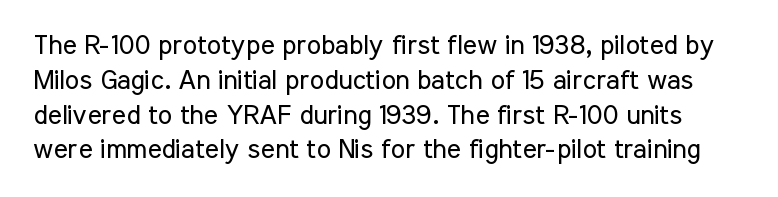
Q: Is the text bold? A: No.
Q: Is the text italic (slanted)? A: No, it is upright.
Q: Is the text underlined? A: No.
Q: Is the spacing between letters normal or unusually wide? A: Normal.
Q: Is the spacing between lines tight, normal or loose? A: Normal.
